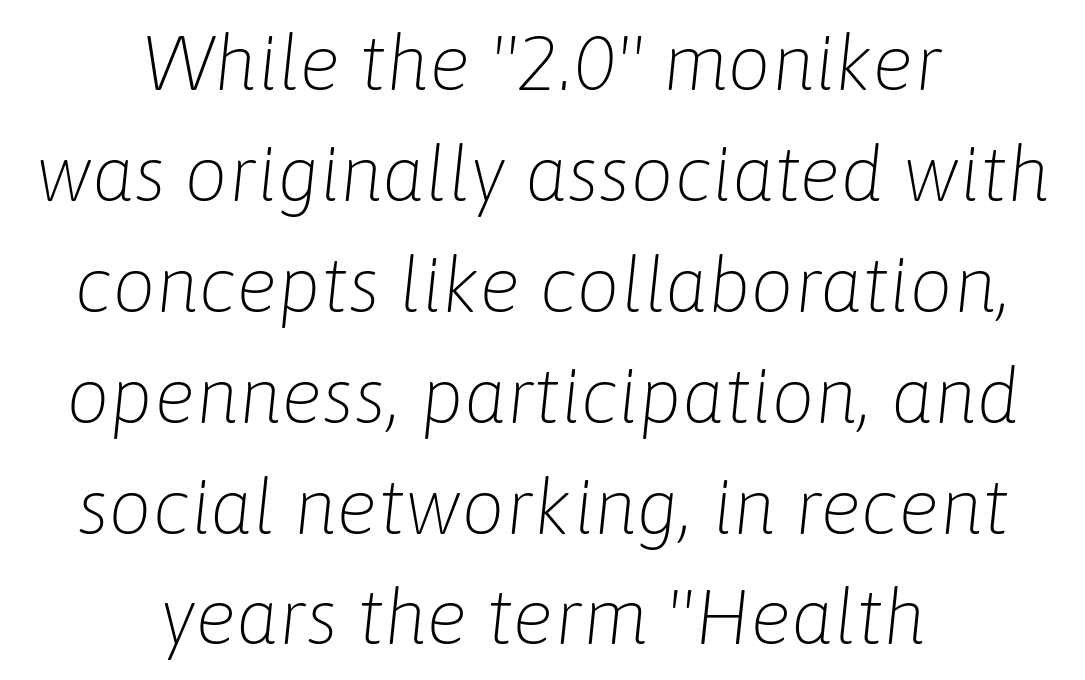
{"italic": "yes", "lean": "right", "slant_degrees": 6, "bold": "no", "weight": "light", "width": "normal", "stroke_contrast": "low", "x_height": "medium", "monospaced": "no", "underline": "no", "align": "center", "line_spacing": "normal", "line_spacing_ratio": 1.44, "letter_spacing": "normal", "letter_spacing_em": 0.0, "glyph_px": 77}
